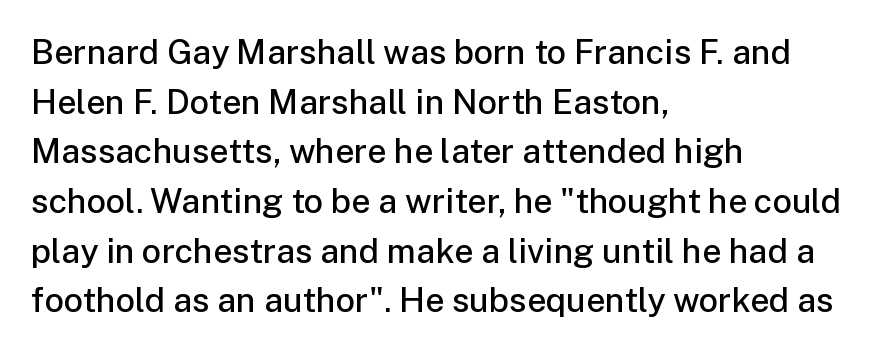
Do the characters align in a grid? No, the font is proportional. The space between consecutive lines is moderate. Casual observation: everything's shoved over to the left. Does the weight exceed regular? Yes, but only to semibold. Are there feet on the stems? There aren't — it's a sans.
